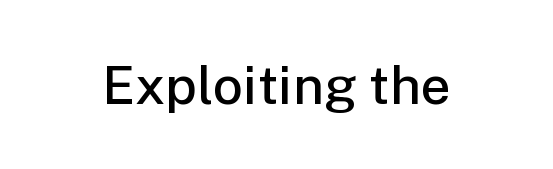
Nope, no serifs anywhere on these letters. Students, note that the glyphs here touch the page at normal intervals. The specimen reads as upright at a glance. Do the characters align in a grid? No, the font is proportional. Underline: absent.
